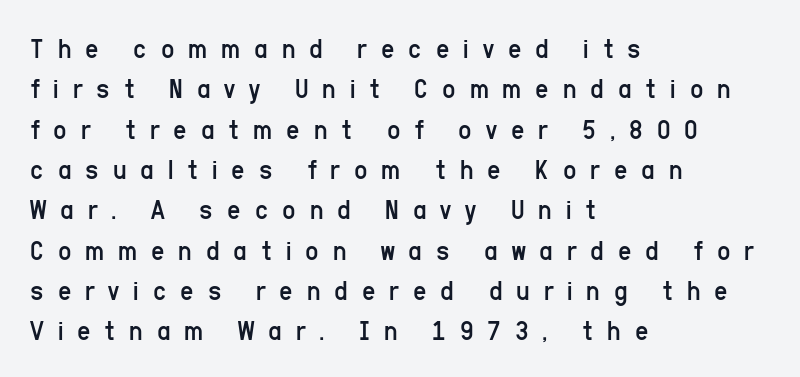
{"serif": "no", "italic": "no", "bold": "no", "weight": "regular", "width": "condensed", "stroke_contrast": "low", "x_height": "medium", "monospaced": "no", "underline": "no", "align": "left", "line_spacing": "normal", "line_spacing_ratio": 1.39, "letter_spacing": "wide", "letter_spacing_em": 0.48, "glyph_px": 29}
